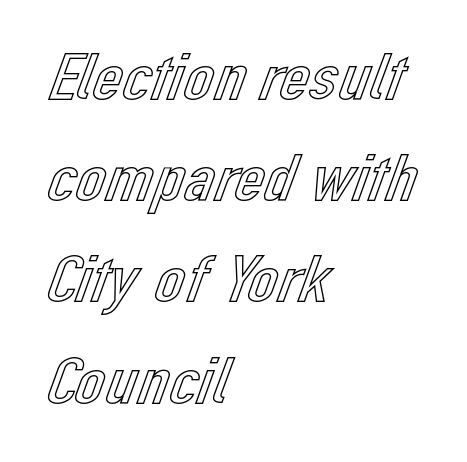
Do the characters align in a grid? No, the font is proportional. The strip under each line holds only bare page. Compared with typical body copy, the letter spacing here is the same. Honestly, the row spacing looks completely unremarkable. Which margin do the lines hug? The left one — the right edge is uneven.
